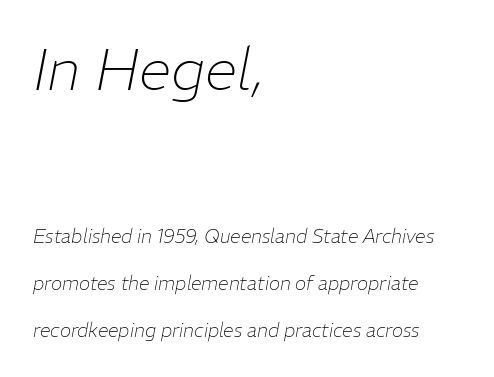
Q: Is the text bold? A: No.
Q: Is the text italic (slanted)? A: Yes, it leans right by about 11 degrees.
Q: Is the text underlined? A: No.
Q: How is the paragraph aligned? A: Left-aligned.
Q: Is the spacing between letters normal or unusually wide? A: Normal.
Q: Is the spacing between lines tight, normal or loose? A: Loose.
Q: Which block of text is set in a larger size, the first (top) or the second (bottom)? A: The first (top) one.
Q: Width (condensed, normal, or wide)? A: Normal.
Q: Stroke contrast? A: Low.
Q: x-height? A: Medium.
Q: Monospaced? A: No.
